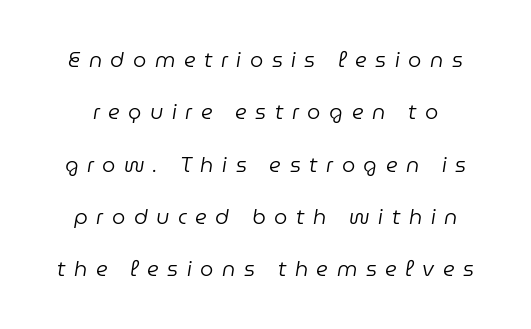
Honestly, there is no underline to notice here at all. The tracking reads as deliberately expanded to a designer's eye. Caption: face not bold, strokes unweighted. Airy leading. Designer's note — italics engaged.
